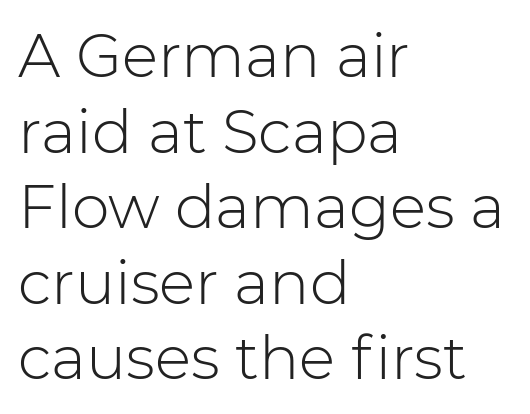
Q: Is the text bold? A: No.
Q: Is the text italic (slanted)? A: No, it is upright.
Q: Is the typeface a serif or a sans-serif typeface? A: Sans-serif.
Q: Is the text underlined? A: No.
Q: How is the paragraph aligned? A: Left-aligned.
Q: Is the spacing between letters normal or unusually wide? A: Normal.
Q: Is the spacing between lines tight, normal or loose? A: Normal.
Q: Width (condensed, normal, or wide)? A: Normal.
Q: Stroke contrast? A: Low.
Q: x-height? A: Medium.
Q: Monospaced? A: No.
